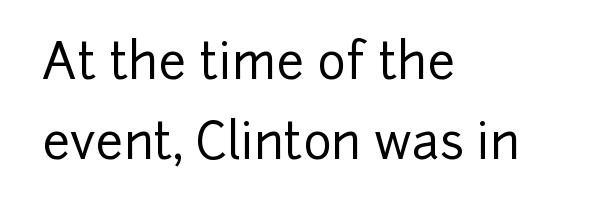
The image shows 49 px sans-serif type, upright; set left-aligned, normal line spacing (1.63x), normal letter spacing, not underlined; low stroke contrast and a medium x-height.
